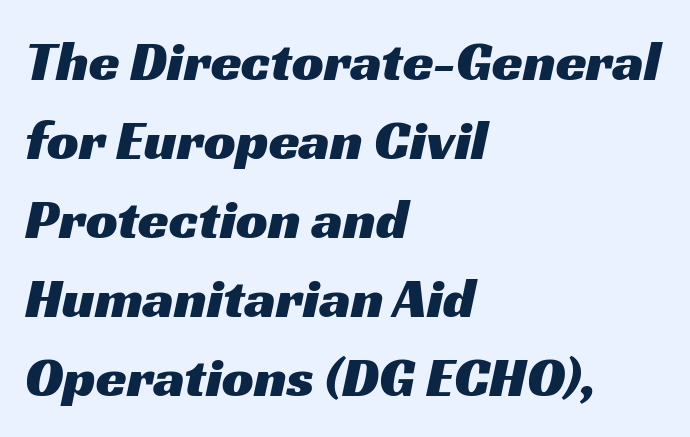
{"serif": "no", "width": "wide", "stroke_contrast": "medium", "x_height": "medium", "monospaced": "no", "underline": "no", "align": "left", "line_spacing": "normal", "line_spacing_ratio": 1.41, "letter_spacing": "normal", "letter_spacing_em": 0.0, "glyph_px": 56}
